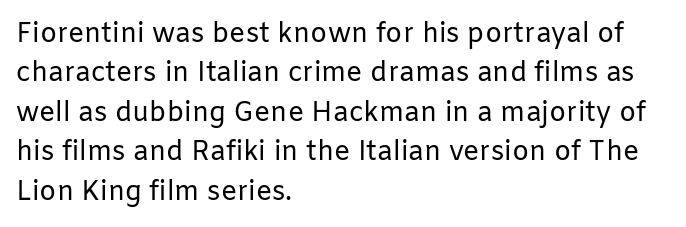
{"italic": "no", "bold": "no", "underline": "no", "align": "left", "line_spacing": "normal", "line_spacing_ratio": 1.46, "letter_spacing": "normal", "letter_spacing_em": 0.0, "glyph_px": 27}
